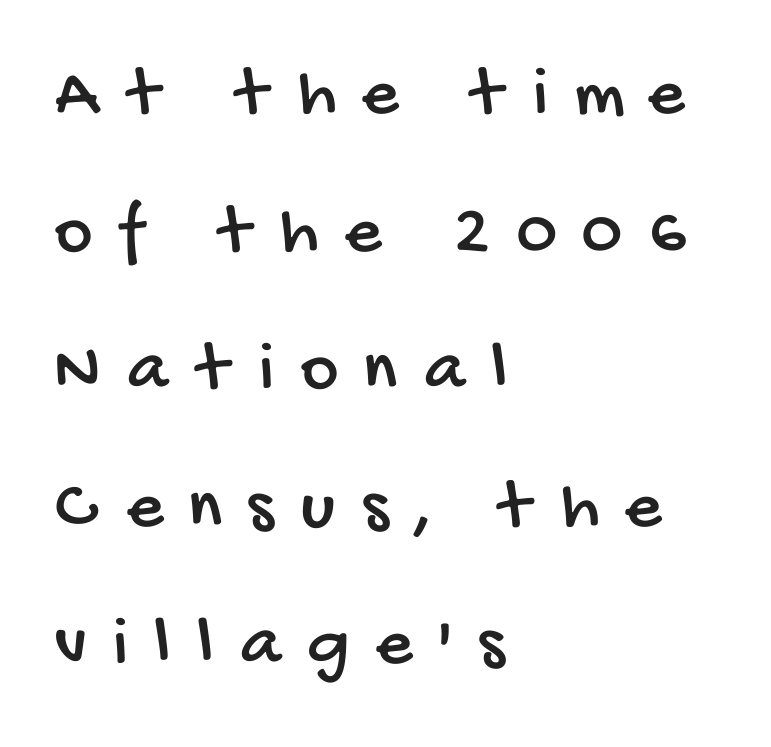
The image shows 72 px condensed sans-serif type; set left-aligned, loose line spacing (1.91x), unusually wide letter spacing (+0.37 em), not underlined; low stroke contrast and a large x-height.
